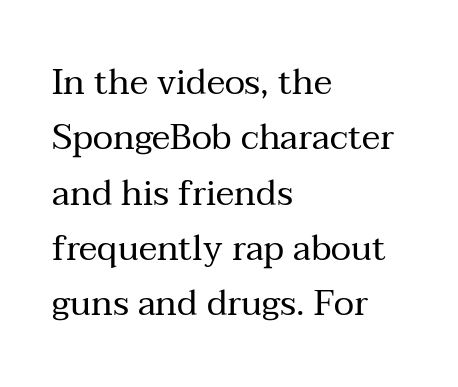
The image shows 35 px regular-weight serif type, upright; set left-aligned, normal line spacing (1.58x), normal letter spacing, not underlined; medium stroke contrast and a medium x-height.
